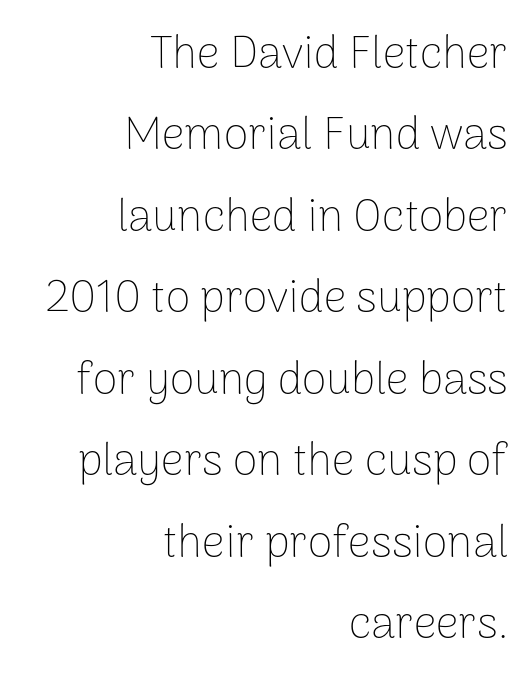
Q: Is the text bold? A: No.
Q: Is the text italic (slanted)? A: No, it is upright.
Q: Is the typeface a serif or a sans-serif typeface? A: Sans-serif.
Q: Is the text underlined? A: No.
Q: How is the paragraph aligned? A: Right-aligned.
Q: Is the spacing between letters normal or unusually wide? A: Normal.
Q: Width (condensed, normal, or wide)? A: Normal.
Q: Stroke contrast? A: Low.
Q: x-height? A: Medium.
Q: Monospaced? A: No.
